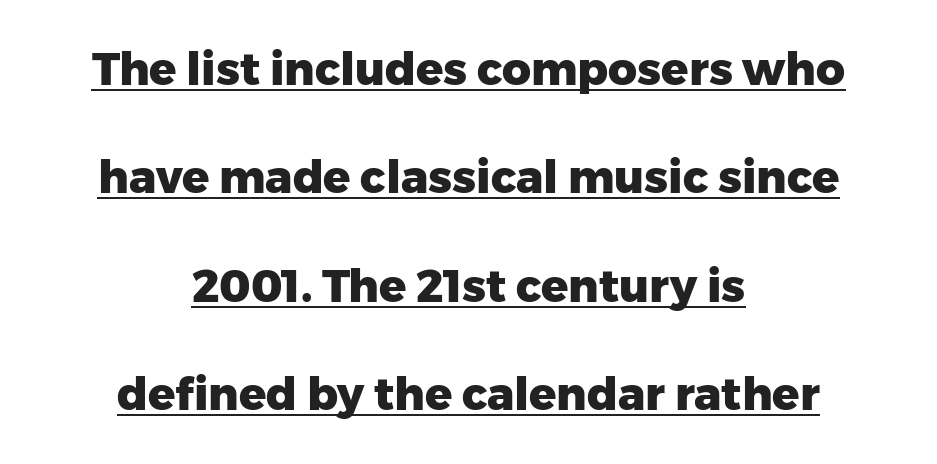
The image shows 45 px heavy sans-serif type, upright; set centered, loose line spacing (2.41x), normal letter spacing, underlined; low stroke contrast and a medium x-height.
